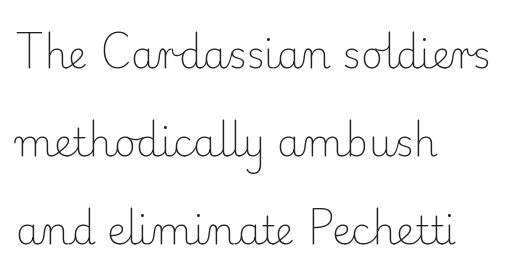
The image shows 38 px light serif type, upright; set left-aligned, loose line spacing (2.31x), normal letter spacing, not underlined; low stroke contrast and a small x-height.
